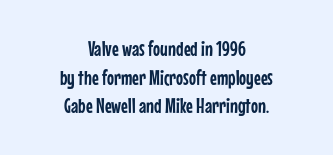
Nobody drew a line under any word here. The font's upright variant was chosen for this text. Successive baselines arrive at the customary interval. The rendering positions every line midway between the sides.
